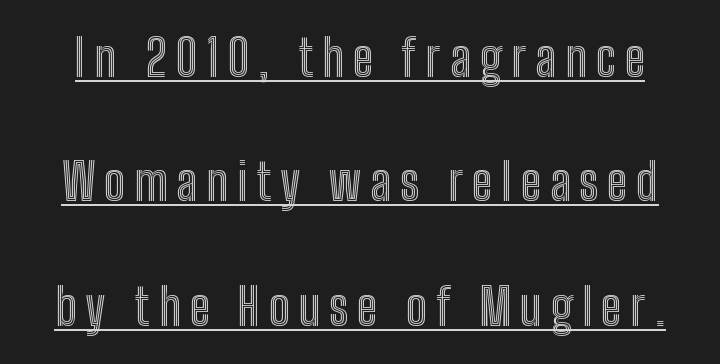
Q: Is the text italic (slanted)? A: No, it is upright.
Q: Is the text underlined? A: Yes.
Q: Is the spacing between lines tight, normal or loose? A: Loose.
Q: Width (condensed, normal, or wide)? A: Condensed.
Q: x-height? A: Medium.
Q: Monospaced? A: No.
